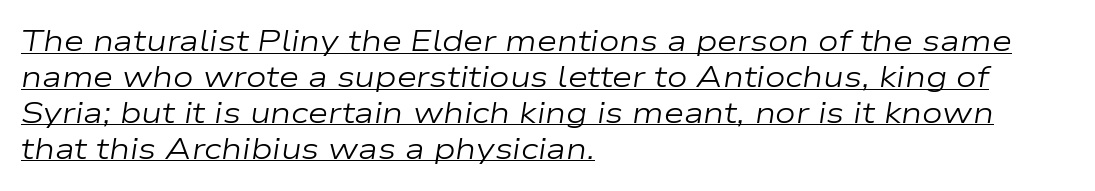
The image shows 29 px regular-weight, wide type, italic (leaning right); set left-aligned, line spacing 1.24x, normal letter spacing, underlined; low stroke contrast and a medium x-height.
